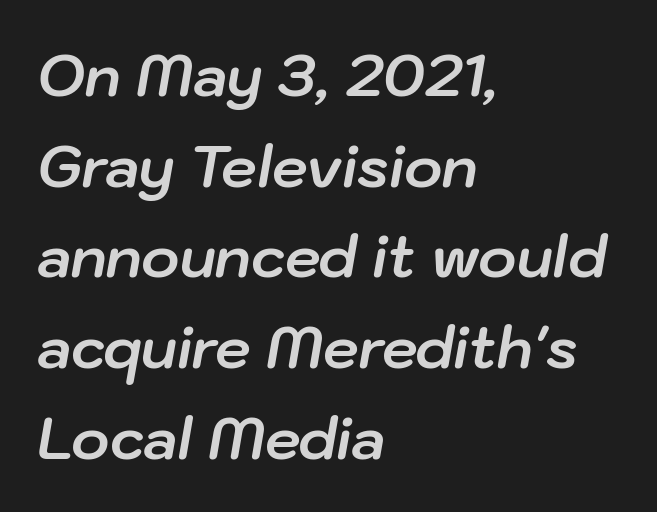
Q: Is the text bold? A: Yes.
Q: Is the text italic (slanted)? A: Yes, it leans right by about 10 degrees.
Q: Is the text underlined? A: No.
Q: How is the paragraph aligned? A: Left-aligned.
Q: Is the spacing between letters normal or unusually wide? A: Normal.
Q: Is the spacing between lines tight, normal or loose? A: Normal.
Q: Width (condensed, normal, or wide)? A: Normal.
Q: Stroke contrast? A: Low.
Q: x-height? A: Medium.
Q: Monospaced? A: No.
